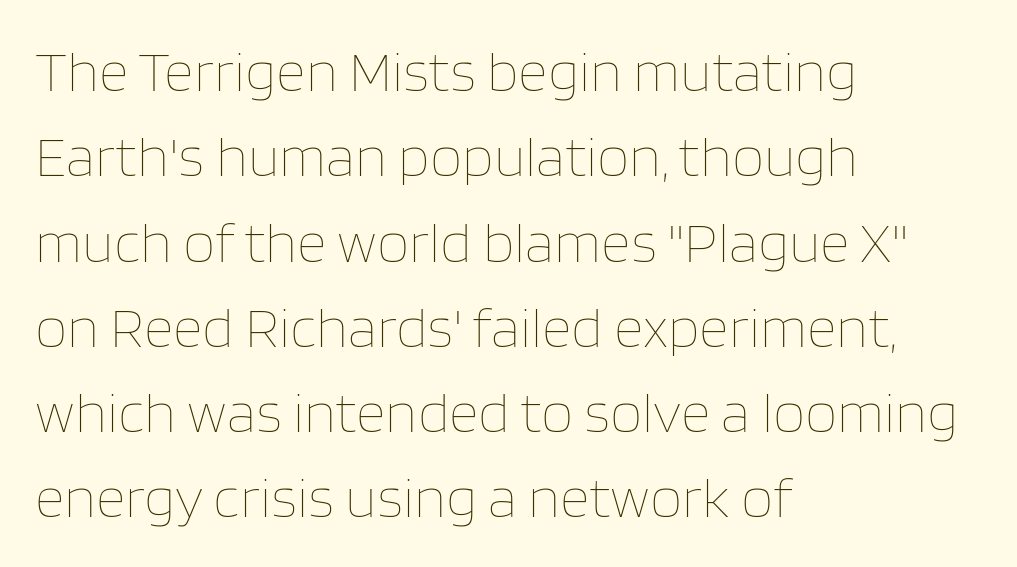
The image shows 58 px thin type, upright; set left-aligned, normal line spacing (1.47x), normal letter spacing, not underlined; low stroke contrast and a large x-height.
